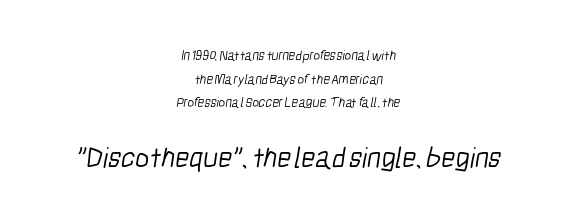
{"serif": "no", "bold": "no", "weight": "light", "width": "condensed", "stroke_contrast": "low", "x_height": "medium", "monospaced": "no", "underline": "no", "align": "center", "line_spacing": "normal", "line_spacing_ratio": 1.68, "letter_spacing": "normal", "letter_spacing_em": 0.0, "larger_block": "second", "size_ratio": 2.14, "glyph_px": 30}
